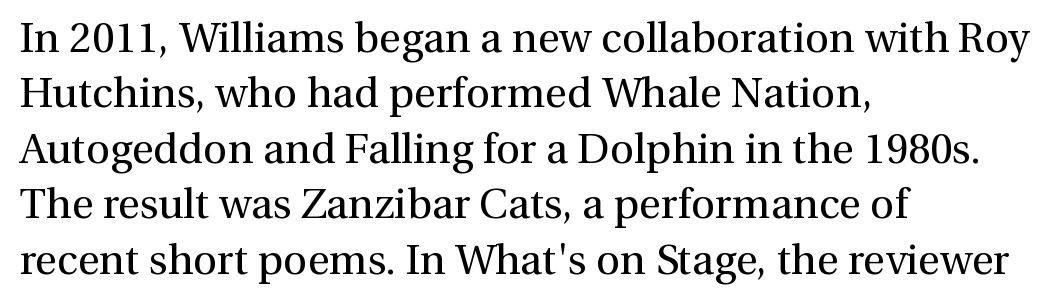
{"serif": "yes", "italic": "no", "bold": "no", "weight": "regular", "width": "normal", "stroke_contrast": "medium", "x_height": "medium", "monospaced": "no", "underline": "no", "align": "left", "line_spacing": "normal", "line_spacing_ratio": 1.32, "letter_spacing": "normal", "letter_spacing_em": 0.0, "glyph_px": 42}
